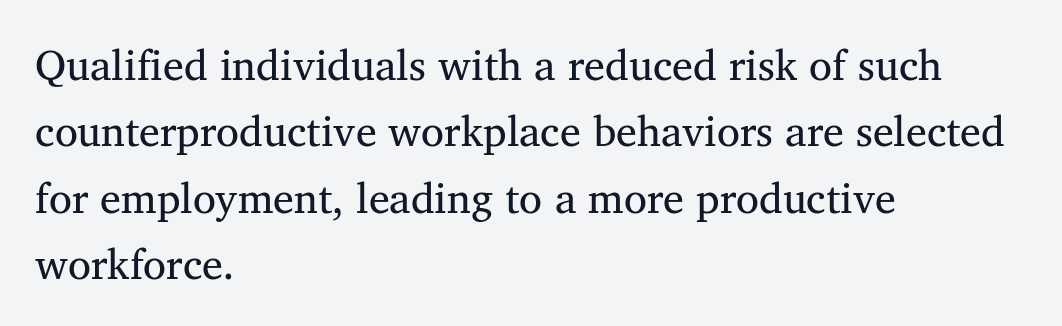
The image shows 42 px regular-weight serif type; set left-aligned, normal line spacing (1.58x), normal letter spacing, not underlined; medium stroke contrast and a medium x-height.
